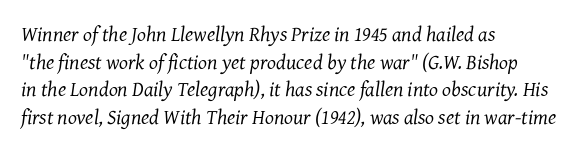
Q: Is the text bold? A: No.
Q: Is the text italic (slanted)? A: Yes, it leans right by about 7 degrees.
Q: Is the text underlined? A: No.
Q: How is the paragraph aligned? A: Left-aligned.
Q: Is the spacing between letters normal or unusually wide? A: Normal.
Q: Is the spacing between lines tight, normal or loose? A: Normal.
